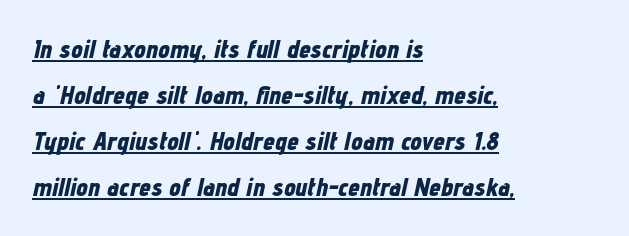
Q: Is the text bold? A: Yes.
Q: Is the text italic (slanted)? A: Yes, it leans right by about 12 degrees.
Q: Is the text underlined? A: Yes.
Q: How is the paragraph aligned? A: Left-aligned.
Q: Is the spacing between letters normal or unusually wide? A: Normal.
